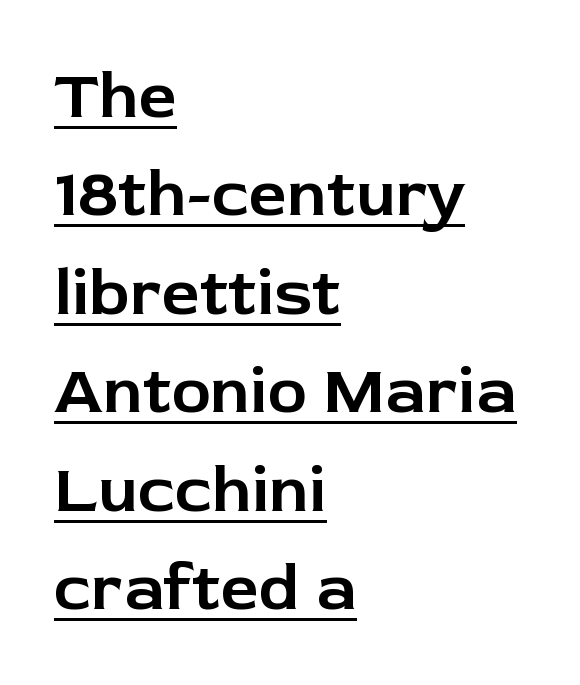
The image shows 67 px sans-serif type, upright; set left-aligned, normal line spacing (1.47x), normal letter spacing, underlined; low stroke contrast and a medium x-height.
